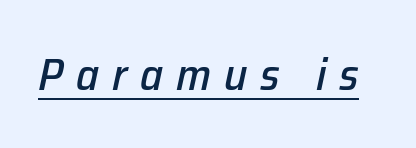
Here the designer chose a conventional face with non-uniform glyph widths. This is underlined copy, the kind a proofreader might mark for attention. Rendered with sloped, italic letterforms. The rendering inserts visible extra space after every character.
